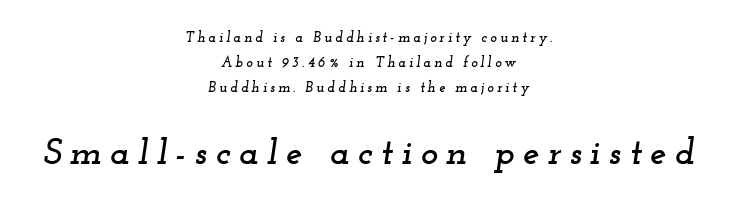
Q: Is the text italic (slanted)? A: Yes, it leans right by about 12 degrees.
Q: Is the typeface a serif or a sans-serif typeface? A: Serif.
Q: Is the text underlined? A: No.
Q: How is the paragraph aligned? A: Centered.
Q: Is the spacing between letters normal or unusually wide? A: Unusually wide.
Q: Which block of text is set in a larger size, the first (top) or the second (bottom)? A: The second (bottom) one.
Q: Width (condensed, normal, or wide)? A: Wide.
Q: Stroke contrast? A: Low.
Q: x-height? A: Small.
Q: Monospaced? A: No.
